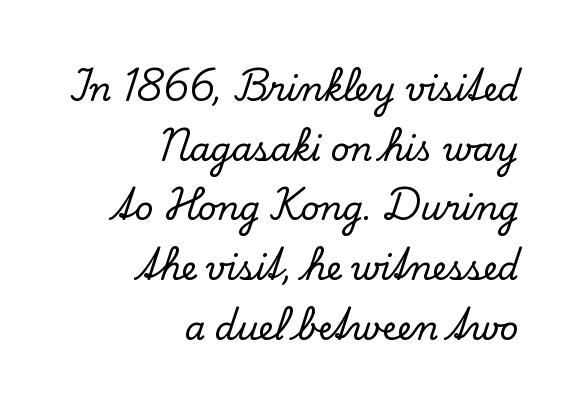
Look at the tracking — it's just the regular setting, nothing added. Plain, unruled lines of type. This sample is right-justified, so line beginnings fall wherever the words allow. The face used here is proportionally spaced, like ordinary book or web type. The typeface chosen for these lines features serifs.
